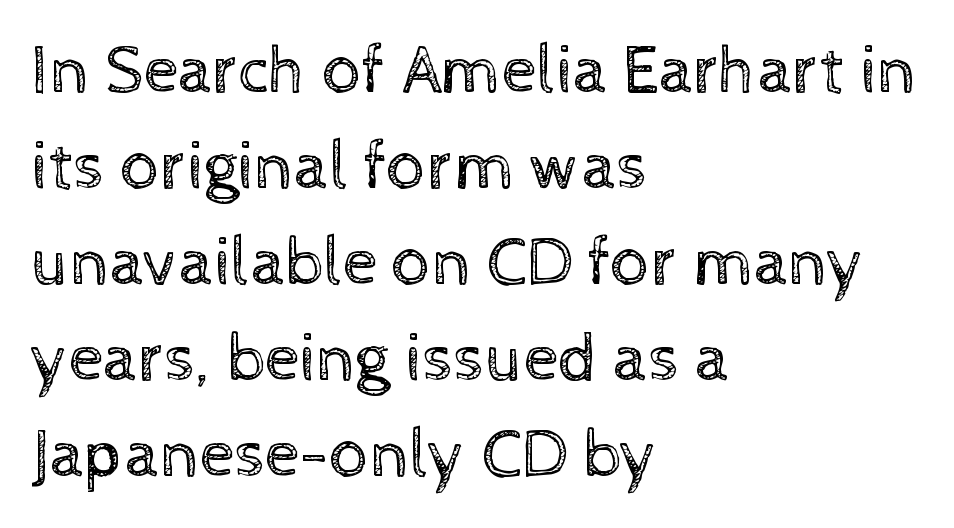
The image shows 69 px regular-weight type, upright; set left-aligned, normal line spacing (1.39x), normal letter spacing, not underlined; a medium x-height.
